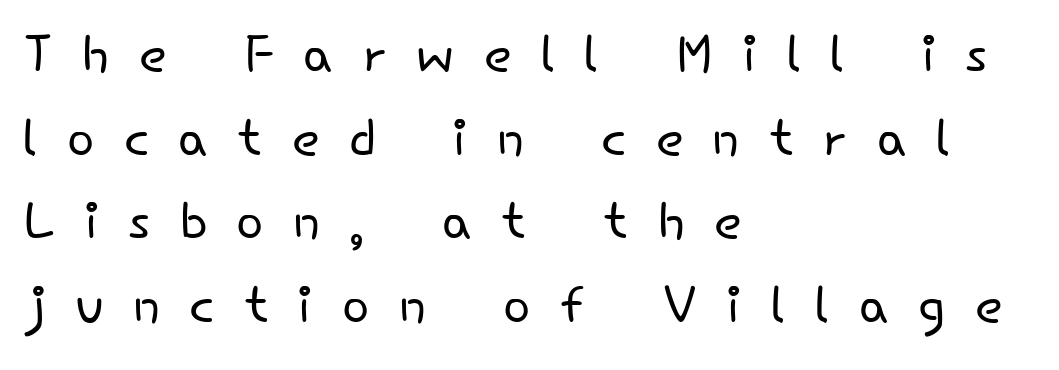
{"serif": "no", "italic": "no", "bold": "no", "weight": "light", "width": "normal", "stroke_contrast": "low", "x_height": "small", "monospaced": "no", "underline": "no", "align": "left", "line_spacing_ratio": 1.16, "letter_spacing": "wide", "letter_spacing_em": 0.41, "glyph_px": 72}
